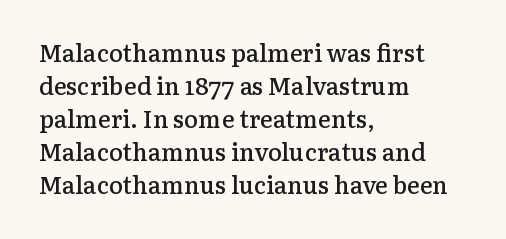
Q: Is the text bold? A: Semi-bold.
Q: Is the text italic (slanted)? A: No, it is upright.
Q: Is the text underlined? A: No.
Q: How is the paragraph aligned? A: Left-aligned.
Q: Is the spacing between letters normal or unusually wide? A: Normal.
Q: Is the spacing between lines tight, normal or loose? A: Normal.
